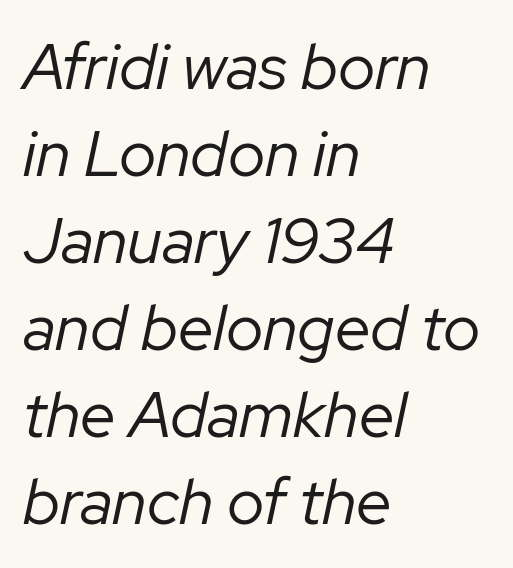
The letters advance in unequal steps, a hallmark of proportional type. The lines sit at an ordinary, default distance from one another. A light-to-regular cut is what we see here. Compared with typical body copy, the letter spacing here is the same.
